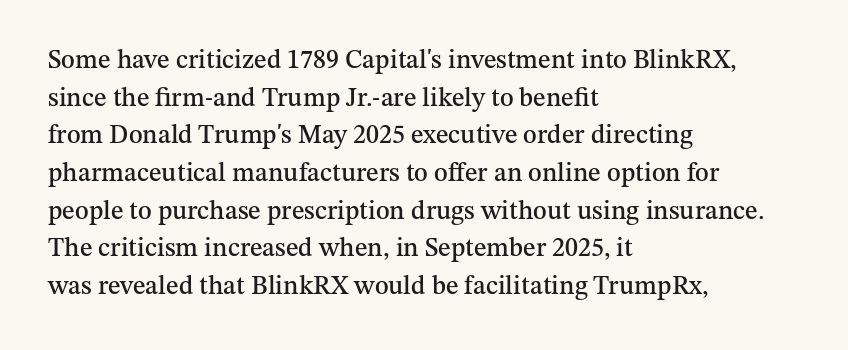
{"italic": "no", "underline": "no", "align": "left", "line_spacing": "normal", "line_spacing_ratio": 1.45, "letter_spacing": "normal", "letter_spacing_em": 0.0, "glyph_px": 26}
